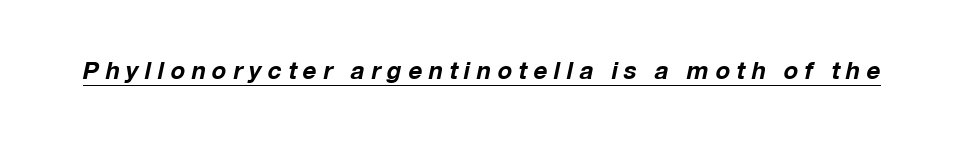
Caption: lettering with a line underneath. The tracking jumps out immediately: characters are airy and widely separated. Chunky letters — that's bold for sure. In terms of posture, this sample is oblique.
